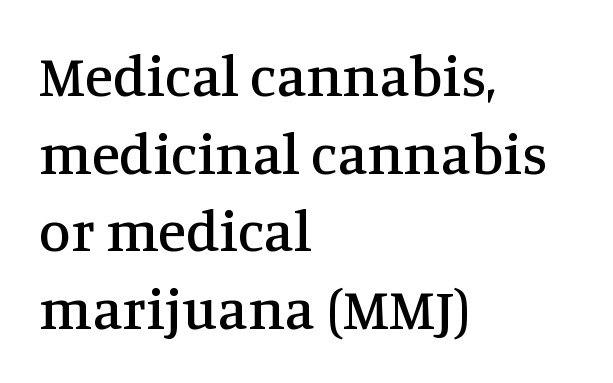
The image shows 58 px serif type, upright; set left-aligned, normal line spacing (1.34x), normal letter spacing, not underlined; medium stroke contrast and a large x-height.
